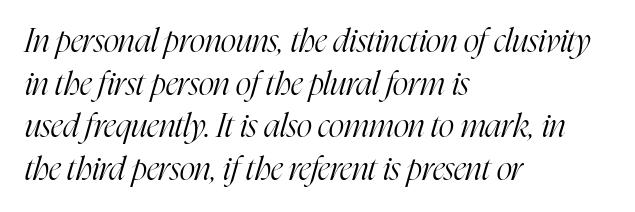
{"serif": "yes", "italic": "yes", "lean": "right", "slant_degrees": 16, "bold": "no", "weight": "light", "width": "condensed", "stroke_contrast": "high", "x_height": "medium", "monospaced": "no", "underline": "no", "align": "left", "line_spacing": "normal", "line_spacing_ratio": 1.29, "letter_spacing": "normal", "letter_spacing_em": 0.0, "glyph_px": 33}
